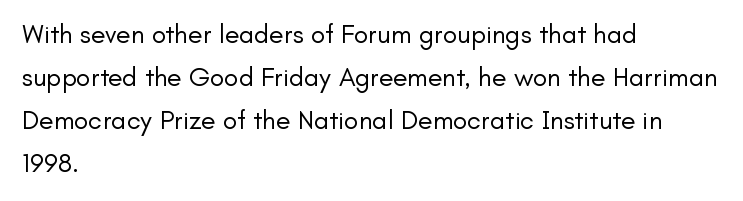
Line beginnings align vertically; line endings do not. Quick note: not italic, upright. No chunkiness to these letters — they're not bold. Default kerning and tracking; the words read as compact shapes.
